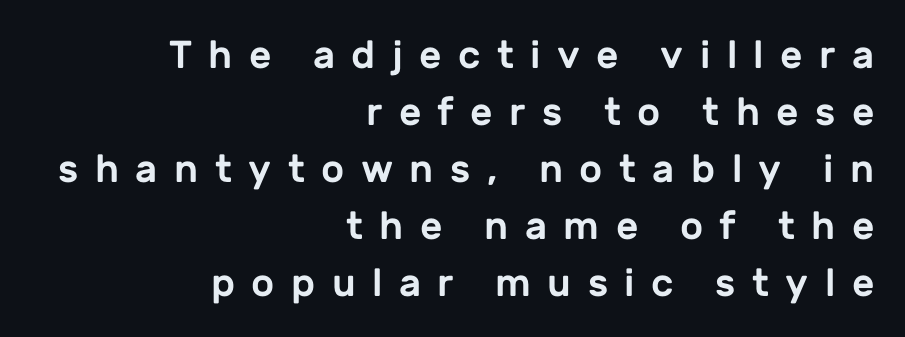
{"serif": "no", "italic": "no", "width": "normal", "stroke_contrast": "low", "x_height": "medium", "monospaced": "no", "underline": "no", "align": "right", "line_spacing": "normal", "line_spacing_ratio": 1.46, "letter_spacing": "wide", "letter_spacing_em": 0.42, "glyph_px": 39}
